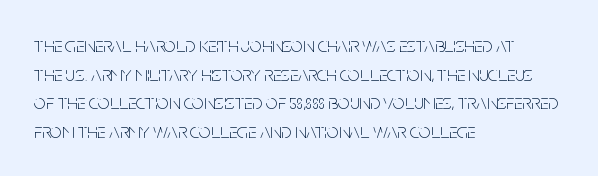
Q: Is the text bold? A: No.
Q: Is the text italic (slanted)? A: No, it is upright.
Q: Is the text underlined? A: No.
Q: How is the paragraph aligned? A: Left-aligned.
Q: Is the spacing between letters normal or unusually wide? A: Normal.
Q: Is the spacing between lines tight, normal or loose? A: Normal.
